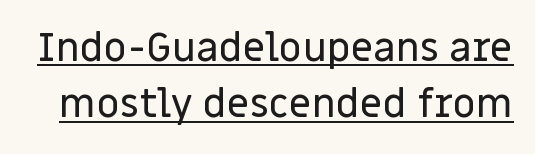
{"serif": "no", "italic": "no", "width": "normal", "stroke_contrast": "low", "x_height": "large", "monospaced": "no", "underline": "yes", "line_spacing": "normal", "line_spacing_ratio": 1.41, "letter_spacing": "normal", "letter_spacing_em": 0.0, "glyph_px": 40}
